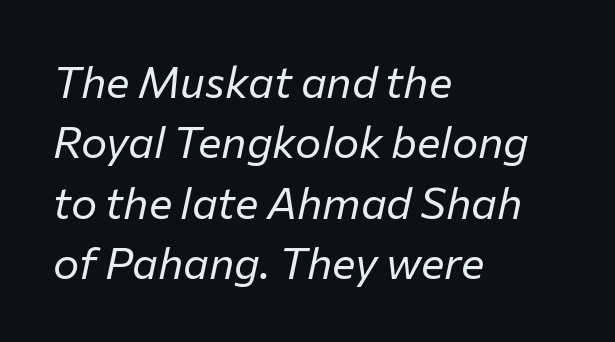
A clean baseline with only descenders dipping below it. The passage shown stacks its lines at a standard gap. A typesetter would call this zero additional tracking. Characters are canted at an angle relative to the baseline's perpendicular. This reads as an unemphasized weight, regular at the heaviest.
